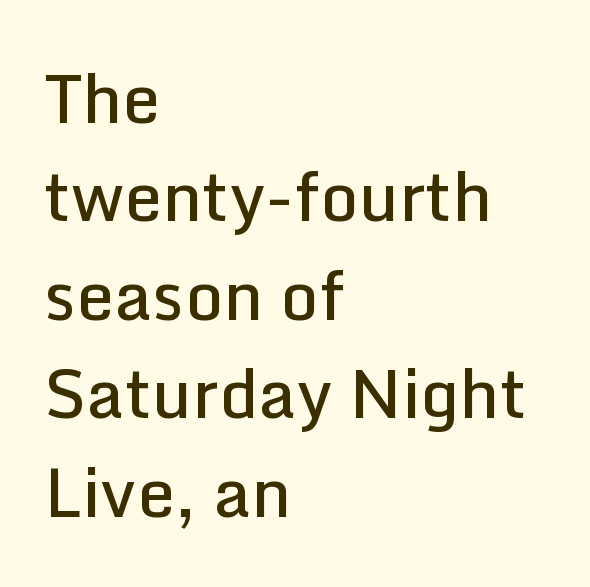
{"serif": "no", "italic": "no", "bold": "semi", "weight": "semibold", "width": "normal", "stroke_contrast": "low", "x_height": "medium", "monospaced": "no", "underline": "no", "align": "left", "line_spacing": "normal", "line_spacing_ratio": 1.47, "letter_spacing": "normal", "letter_spacing_em": 0.0, "glyph_px": 67}
